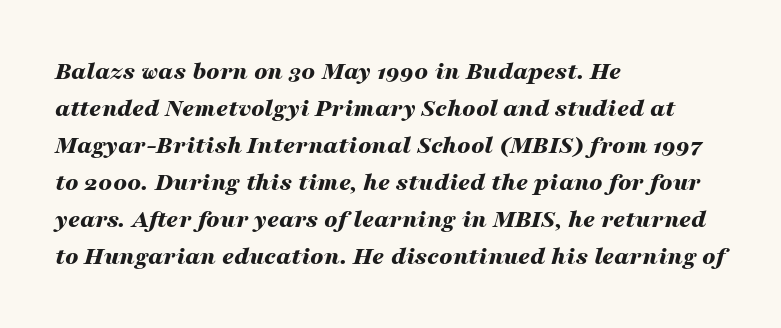
The ragged edge is on the right, which tells us the setting is flush left. The lettering tilts uniformly, giving the passage an italic look. The passage shown has conventional tracking throughout. Weight check: bold — yes, fully. Notice how descenders clear the ascenders below comfortably — that's standard leading. The string is rendered with underlining switched off.
